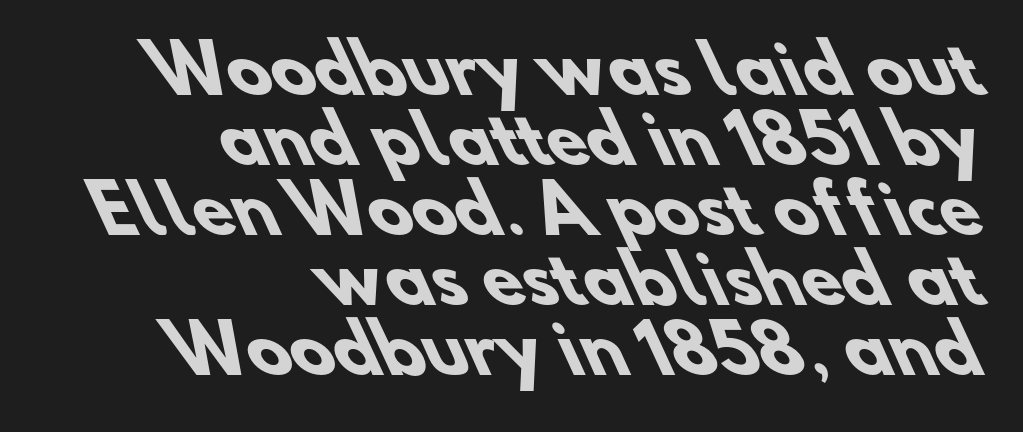
The image shows 66 px heavy sans-serif type; set right-aligned, tight line spacing (1.06x), normal letter spacing, not underlined; low stroke contrast and a small x-height.
